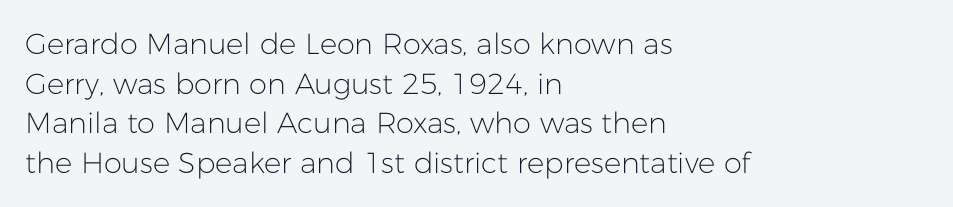
{"serif": "no", "italic": "no", "bold": "no", "weight": "light", "width": "normal", "stroke_contrast": "low", "x_height": "medium", "monospaced": "no", "underline": "no", "align": "left", "line_spacing": "normal", "line_spacing_ratio": 1.37, "letter_spacing": "normal", "letter_spacing_em": 0.0, "glyph_px": 29}
